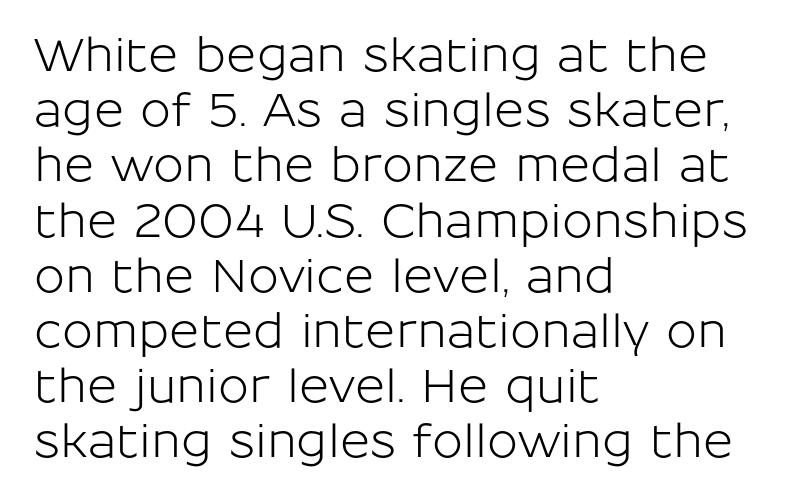
Q: Is the text italic (slanted)? A: No, it is upright.
Q: Is the typeface a serif or a sans-serif typeface? A: Sans-serif.
Q: Is the text underlined? A: No.
Q: How is the paragraph aligned? A: Left-aligned.
Q: Is the spacing between letters normal or unusually wide? A: Normal.
Q: Width (condensed, normal, or wide)? A: Normal.
Q: Stroke contrast? A: Low.
Q: x-height? A: Medium.
Q: Monospaced? A: No.
